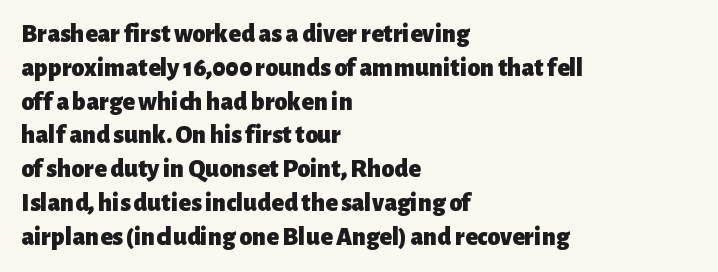
The image shows 26 px bold type, upright; set left-aligned, normal line spacing (1.3x), normal letter spacing, not underlined.
